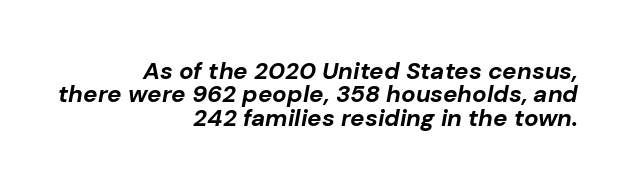
Q: Is the text bold? A: Yes.
Q: Is the text italic (slanted)? A: Yes, it leans right by about 10 degrees.
Q: Is the text underlined? A: No.
Q: How is the paragraph aligned? A: Right-aligned.
Q: Is the spacing between letters normal or unusually wide? A: Normal.
Q: Is the spacing between lines tight, normal or loose? A: Tight.
